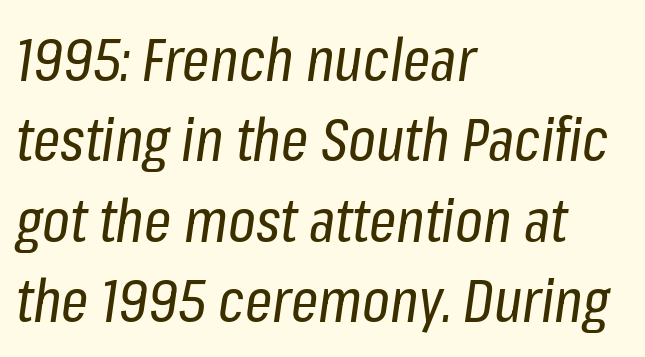
The image shows 60 px regular-weight, condensed type, italic (leaning right); set left-aligned, normal line spacing (1.34x), normal letter spacing, not underlined; low stroke contrast and a medium x-height.
